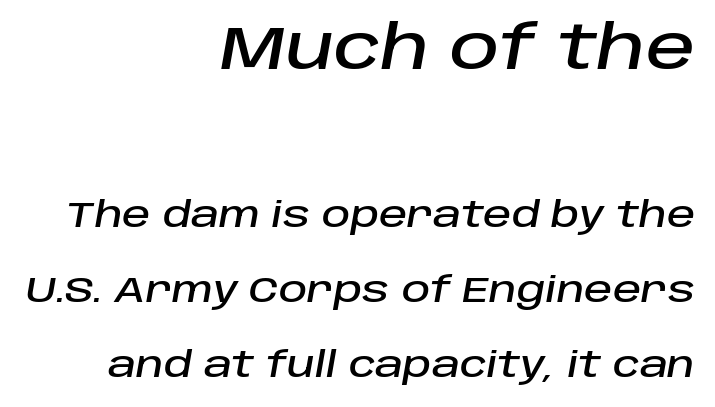
Q: Is the text italic (slanted)? A: Yes, it leans right by about 10 degrees.
Q: Is the text underlined? A: No.
Q: How is the paragraph aligned? A: Right-aligned.
Q: Is the spacing between letters normal or unusually wide? A: Normal.
Q: Is the spacing between lines tight, normal or loose? A: Loose.
Q: Which block of text is set in a larger size, the first (top) or the second (bottom)? A: The first (top) one.
Q: Width (condensed, normal, or wide)? A: Normal.
Q: Stroke contrast? A: Low.
Q: x-height? A: Large.
Q: Monospaced? A: No.
